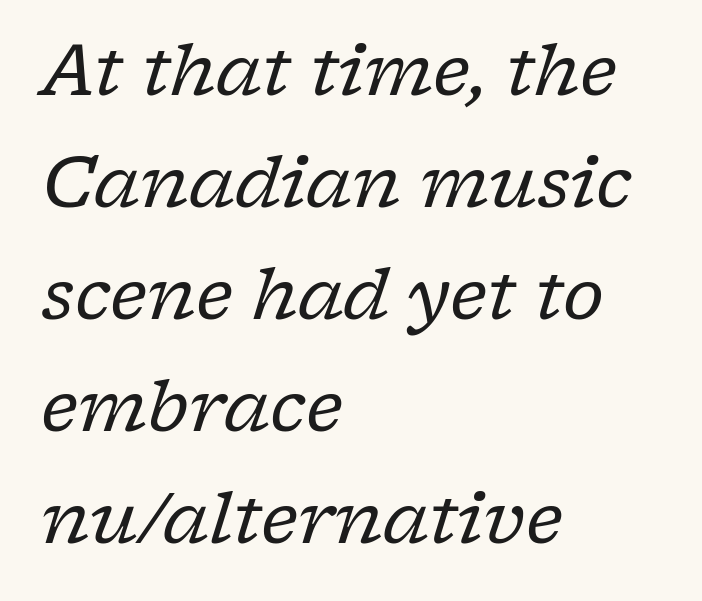
{"serif": "yes", "italic": "yes", "lean": "right", "slant_degrees": 17, "bold": "no", "weight": "regular", "width": "normal", "stroke_contrast": "low", "x_height": "medium", "monospaced": "no", "underline": "no", "align": "left", "line_spacing": "normal", "line_spacing_ratio": 1.6, "letter_spacing": "normal", "letter_spacing_em": 0.0, "glyph_px": 70}
